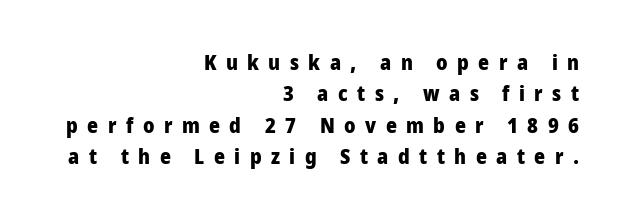
Tracking value appears strongly positive — letters spread wide. Weight check: bold — yes, fully. Rows of type keep a routine distance in the vertical direction. Vertical strokes here are truly vertical. The passage shown is not underscored anywhere. Right-aligned paragraph, ragged on the left.
